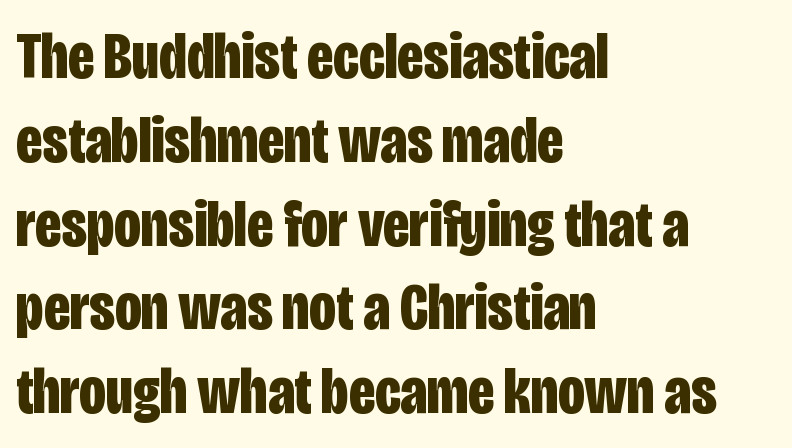
{"serif": "no", "italic": "no", "bold": "yes", "weight": "bold", "width": "condensed", "stroke_contrast": "low", "x_height": "large", "monospaced": "no", "underline": "no", "align": "left", "line_spacing": "normal", "line_spacing_ratio": 1.27, "letter_spacing": "normal", "letter_spacing_em": 0.0, "glyph_px": 66}
